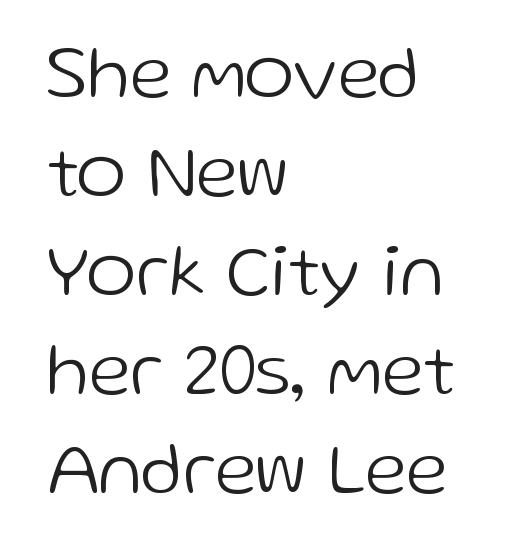
The image shows 75 px light sans-serif type, upright; set left-aligned, normal line spacing (1.32x), normal letter spacing, not underlined; low stroke contrast and a medium x-height.
